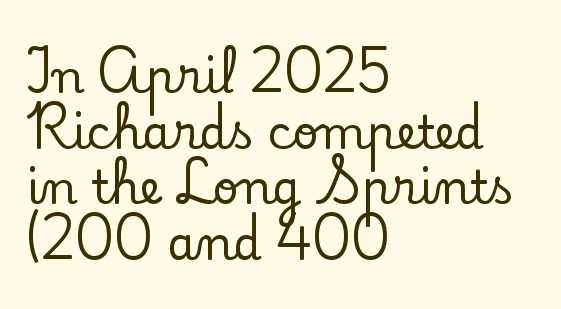
The image shows 46 px serif type, upright; set left-aligned, line spacing 1.21x, normal letter spacing, not underlined; low stroke contrast and a small x-height.
